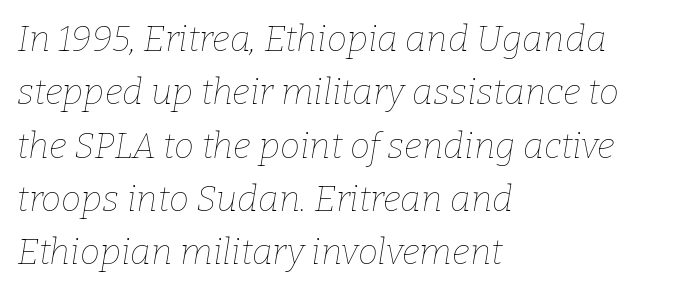
Q: Is the text bold? A: No.
Q: Is the text italic (slanted)? A: Yes, it leans right by about 9 degrees.
Q: Is the text underlined? A: No.
Q: How is the paragraph aligned? A: Left-aligned.
Q: Is the spacing between letters normal or unusually wide? A: Normal.
Q: Is the spacing between lines tight, normal or loose? A: Normal.
Q: Width (condensed, normal, or wide)? A: Normal.
Q: Stroke contrast? A: Low.
Q: x-height? A: Medium.
Q: Monospaced? A: No.
